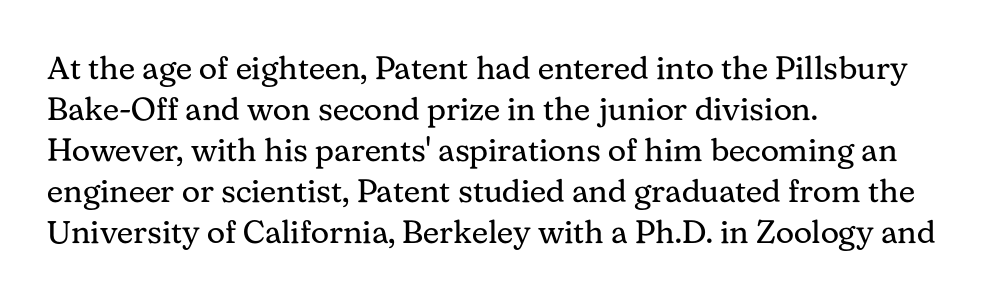
A normal amount of white space separates one row of letters from the next. You could not count columns in this text — the font is proportionally spaced. The passage shown is not bold in any degree. Default kerning and tracking; the words read as compact shapes. Look at the bottom of the vertical strokes: they flare into serifs here. Unmarked baselines from the first word to the last.
